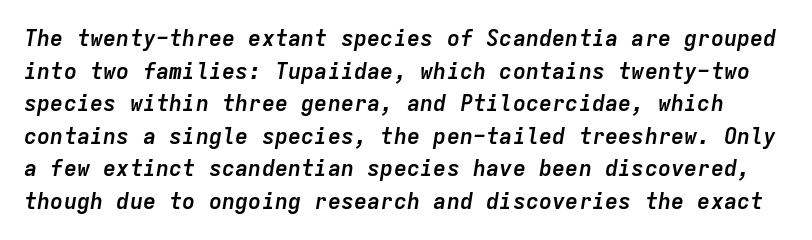
No extra tracking has been applied to these lines. Students, this is bold: see how much ink each stroke carries. The rendering uses a moderate line-height, typical for paragraphs. The baseline area is clear.
